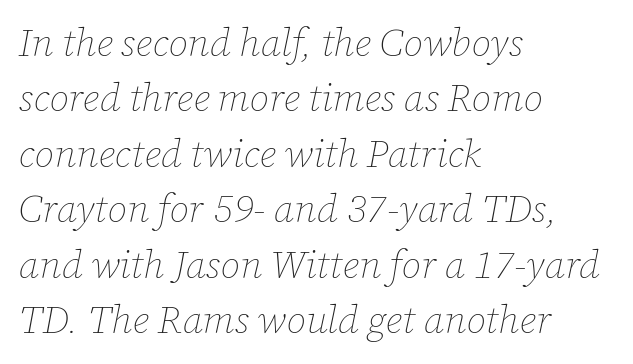
Alignment: flush left. Think of a printed novel: that variable character pitch is what you see here. Heaviness? Minimal to ordinary, like unemphasized prose. You could call the tracking neutral — neither tight nor loose.
